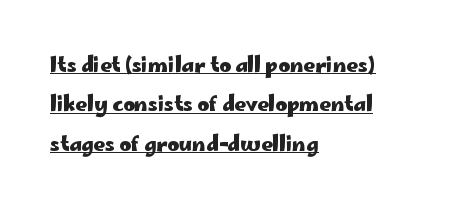
The image shows 20 px bold type, upright; set left-aligned, loose line spacing (1.97x), normal letter spacing, underlined.
